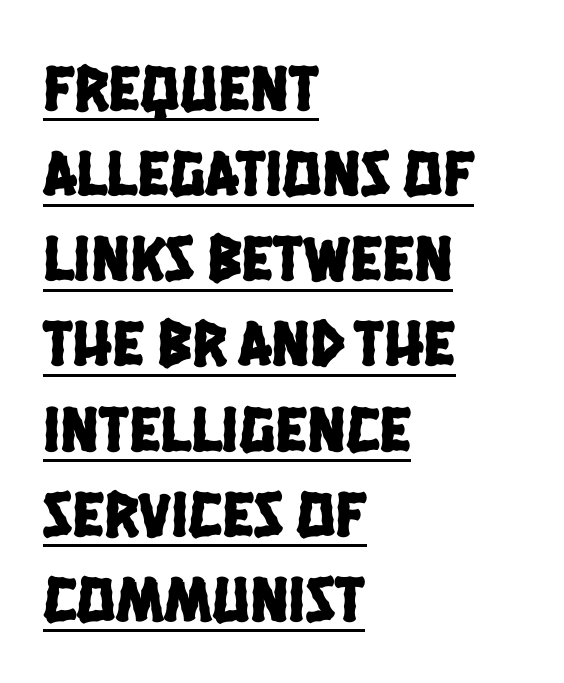
Standard letterfit; no display-style spreading of the glyphs. What's the leading like? Ordinary, nothing unusual. The rendering uses natural spacing where letterforms have individual widths. Note: no serifs on the glyphs. A rule runs beneath these lines of type. Short and long lines alike share a common starting point at left.
